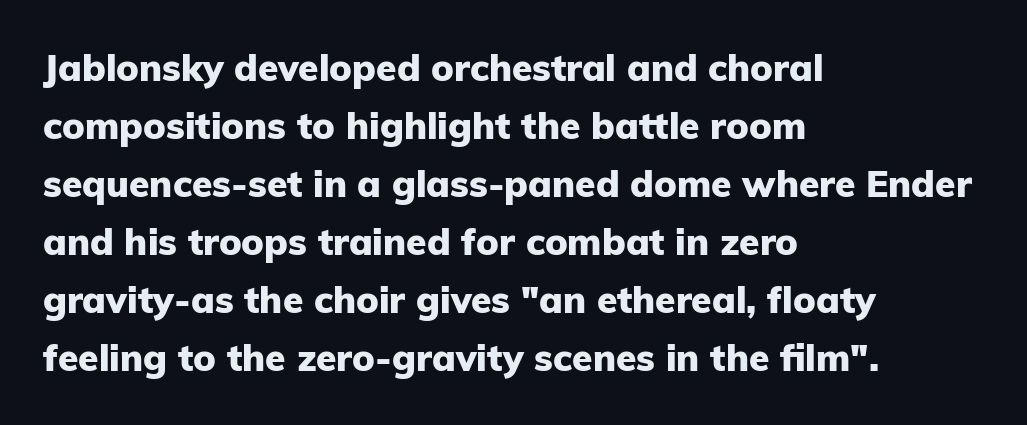
{"serif": "no", "italic": "no", "bold": "yes", "weight": "heavy", "width": "normal", "stroke_contrast": "low", "x_height": "medium", "monospaced": "no", "underline": "no", "align": "left", "line_spacing": "normal", "line_spacing_ratio": 1.57, "letter_spacing": "normal", "letter_spacing_em": 0.0, "glyph_px": 37}
